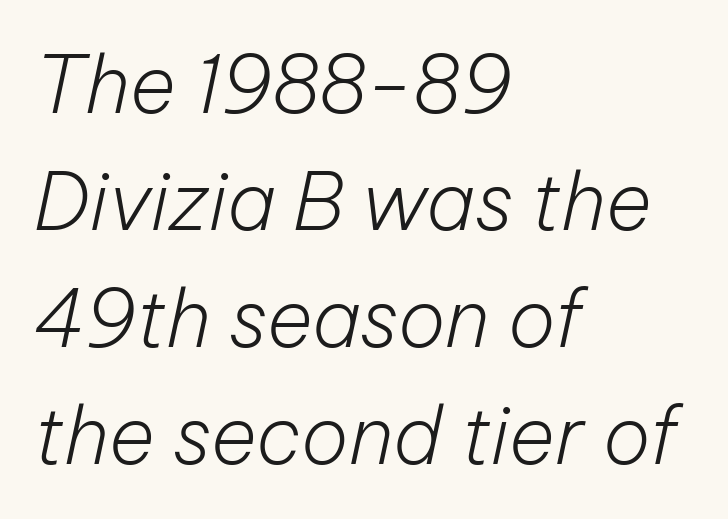
The words here are not underlined. Stems and bowls with no extra thickness — not bold. Each line starts at the same left margin while the right side varies. Line spacing here is normal.
